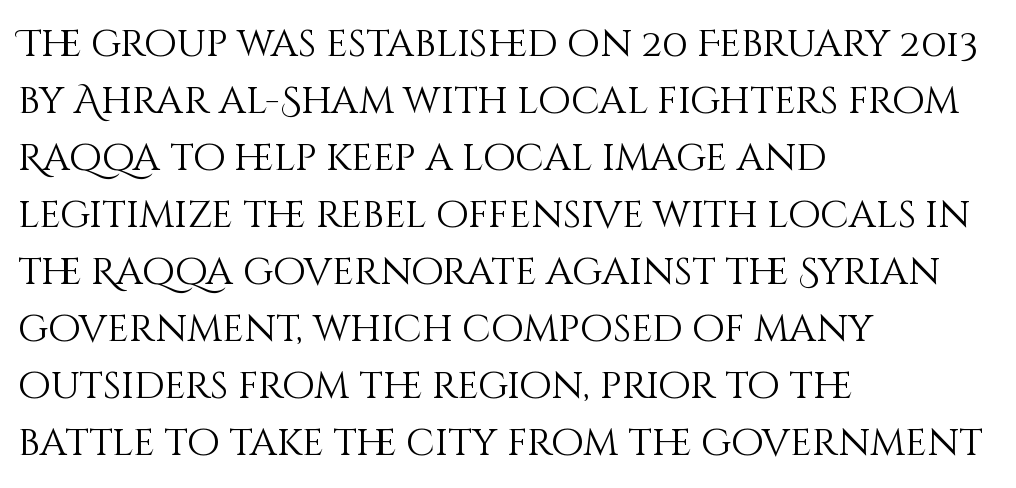
{"italic": "no", "bold": "no", "weight": "light", "width": "normal", "stroke_contrast": "medium", "x_height": "large", "monospaced": "no", "underline": "no", "align": "left", "line_spacing": "normal", "line_spacing_ratio": 1.5, "letter_spacing": "normal", "letter_spacing_em": 0.0, "glyph_px": 38}
